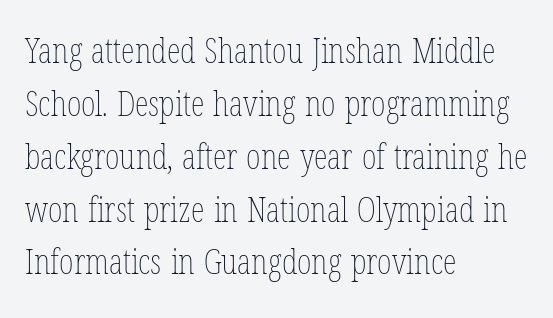
The image shows 35 px thin, condensed type, upright; set left-aligned, normal line spacing (1.51x), normal letter spacing, not underlined; low stroke contrast and a medium x-height.
